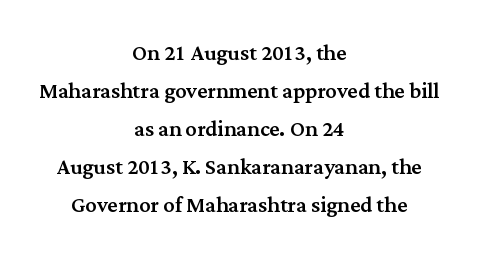
The specimen reads as upright at a glance. Bare-footed words on every line. The passage shown is typeset with a serif family. Layout note: lines centered. A typesetter would call this proportional, since set widths differ per character. Words appear dense and cohesive because spacing is normal.
